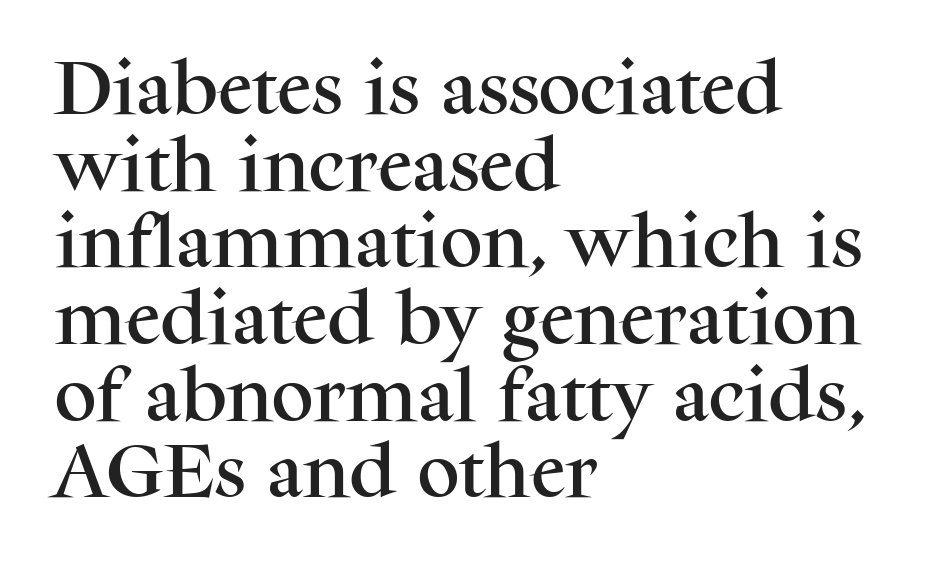
If you measured baseline to baseline, you'd find a middling distance. Each letter keeps its own natural width here, so spacing adapts to shape. The setting favours the left margin, as ordinary paragraphs usually do. The horizontal fit of the characters is conventional and even. Ordinary non-slanted type is in use.
